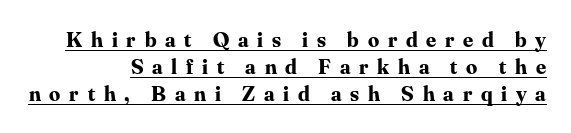
The image shows 22 px bold type, upright; set right-aligned, line spacing 1.23x, unusually wide letter spacing (+0.4 em), underlined.
